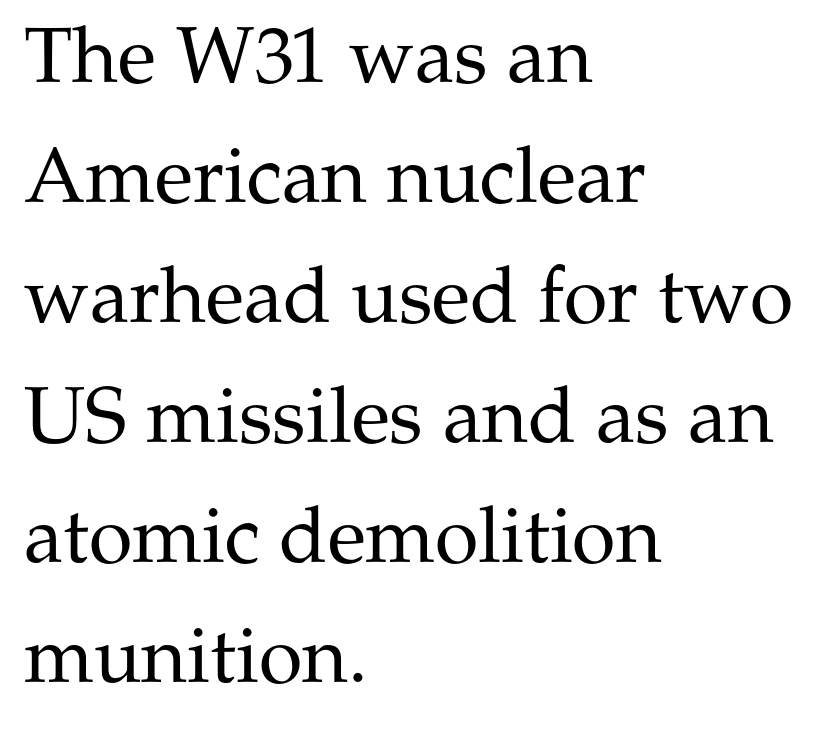
No chunkiness to these letters — they're not bold. Between one letter and the next there's only the usual sliver of space. Vertical spacing — default. The specimen omits any rule beneath the text block's lines. Teacher's note: observe the even left margin — that is flush-left alignment.
